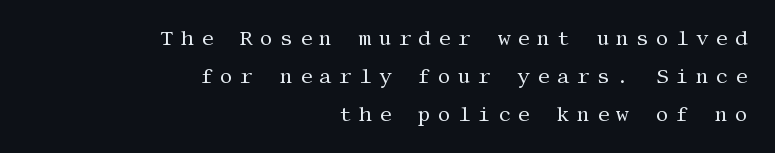
Q: Is the text bold? A: No.
Q: Is the text italic (slanted)? A: No, it is upright.
Q: Is the text underlined? A: No.
Q: How is the paragraph aligned? A: Right-aligned.
Q: Is the spacing between letters normal or unusually wide? A: Unusually wide.
